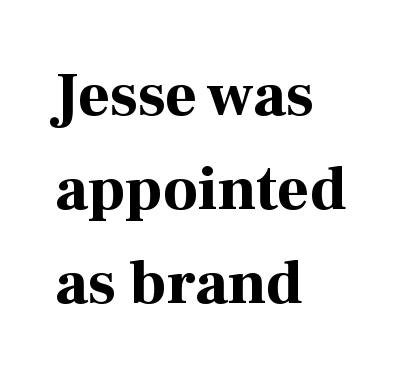
Q: Is the text bold? A: Yes.
Q: Is the text italic (slanted)? A: No, it is upright.
Q: Is the typeface a serif or a sans-serif typeface? A: Serif.
Q: Is the text underlined? A: No.
Q: How is the paragraph aligned? A: Left-aligned.
Q: Is the spacing between letters normal or unusually wide? A: Normal.
Q: Is the spacing between lines tight, normal or loose? A: Normal.
Q: Width (condensed, normal, or wide)? A: Normal.
Q: Stroke contrast? A: High.
Q: x-height? A: Medium.
Q: Monospaced? A: No.
